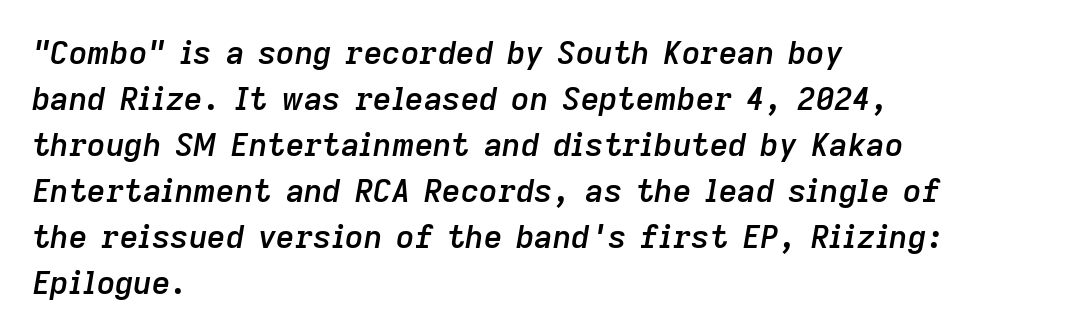
The image shows 32 px semibold type, italic (leaning right); set left-aligned, normal line spacing (1.44x), normal letter spacing, not underlined; low stroke contrast and a medium x-height.
